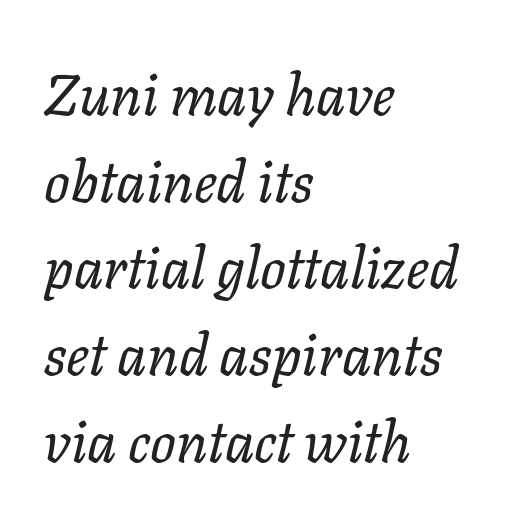
Q: Is the text bold? A: No.
Q: Is the text italic (slanted)? A: Yes, it leans right by about 11 degrees.
Q: Is the text underlined? A: No.
Q: How is the paragraph aligned? A: Left-aligned.
Q: Is the spacing between letters normal or unusually wide? A: Normal.
Q: Is the spacing between lines tight, normal or loose? A: Normal.
Q: Width (condensed, normal, or wide)? A: Normal.
Q: Stroke contrast? A: Low.
Q: x-height? A: Medium.
Q: Monospaced? A: No.
